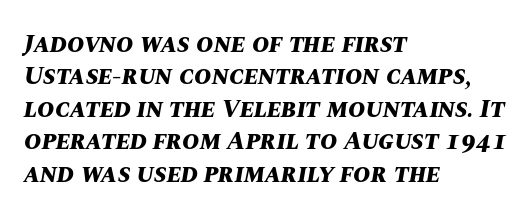
{"italic": "yes", "lean": "right", "slant_degrees": 10, "bold": "yes", "underline": "no", "align": "left", "line_spacing": "normal", "line_spacing_ratio": 1.25, "letter_spacing": "normal", "letter_spacing_em": 0.0, "glyph_px": 26}
